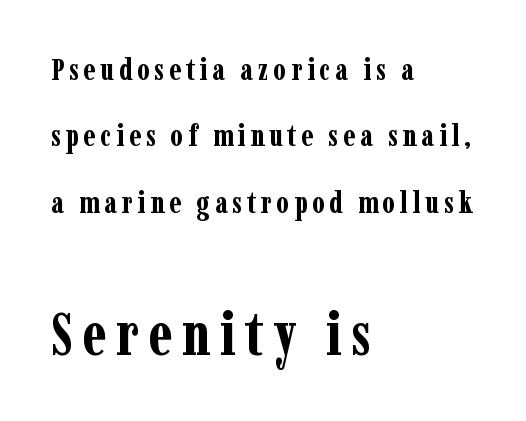
The image shows 60 px bold, condensed serif type, upright; set left-aligned, loose line spacing (2.21x), not underlined; the second (bottom) block is 2.0x larger; low stroke contrast and a medium x-height.
